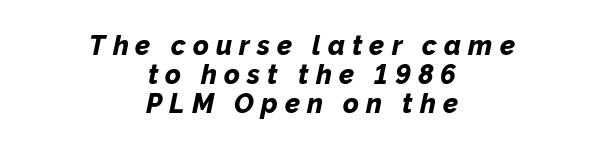
The image shows 27 px bold type, italic (leaning right); set centered, tight line spacing (1.07x), unusually wide letter spacing (+0.26 em), not underlined.
